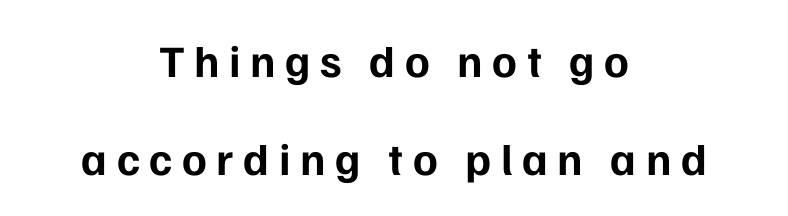
The image shows 45 px bold sans-serif type, upright; set centered, loose line spacing (2.17x), unusually wide letter spacing (+0.21 em), not underlined; low stroke contrast and a medium x-height.
